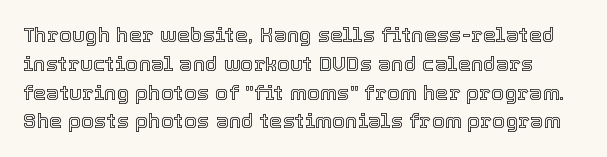
Honestly, the row spacing looks completely unremarkable. Nope, not italic — everything's standing straight. Compared with typical body copy, the letter spacing here is the same. Decoration check: the copy has no underline.
